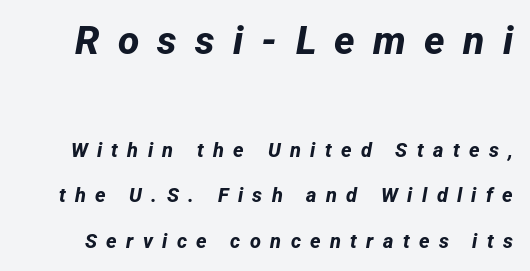
The image shows 39 px bold sans-serif type; set loose line spacing (2.29x), unusually wide letter spacing (+0.47 em), not underlined; the first (top) block is 1.95x larger; low stroke contrast and a medium x-height.
